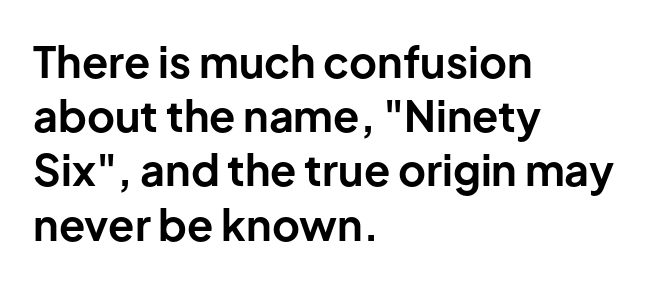
The image shows 43 px bold sans-serif type, upright; set left-aligned, normal line spacing (1.26x), normal letter spacing, not underlined; low stroke contrast and a medium x-height.
